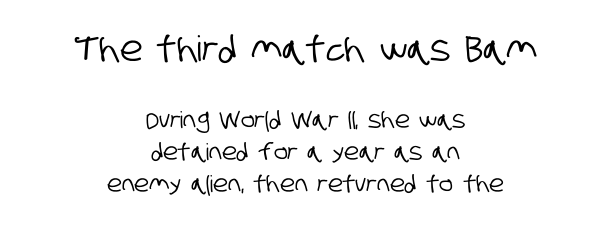
{"serif": "no", "width": "condensed", "stroke_contrast": "low", "x_height": "large", "monospaced": "no", "underline": "no", "align": "center", "line_spacing": "normal", "line_spacing_ratio": 1.38, "letter_spacing": "normal", "letter_spacing_em": 0.0, "larger_block": "first", "size_ratio": 1.52, "glyph_px": 35}
